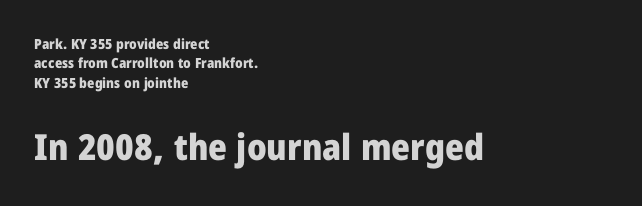
The line texture is even and compact thanks to regular tracking. Type size steps up from the first block to the second. Does the type have serifs? No, each stem ends abruptly. If you drew a line through each stem, it would be perfectly vertical. In terms of weight, the rendering is a true, heavy bold.
